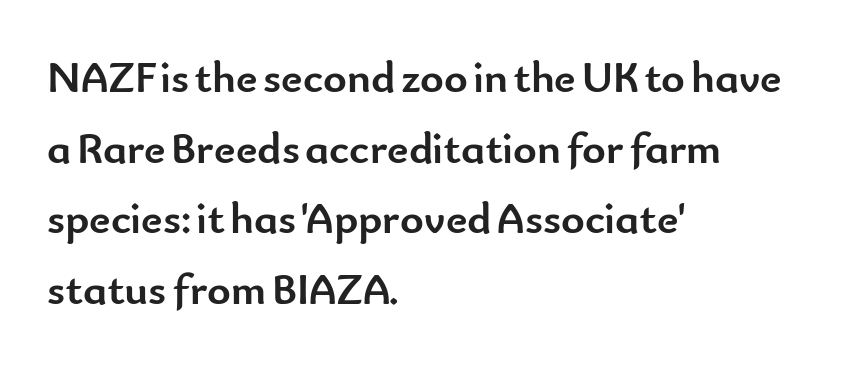
The horizontal fit of the characters is conventional and even. Pretty heavy lettering here — definitely bold. The face used here is proportionally spaced, like ordinary book or web type. Visually the block forms a straight wall on the left and a jagged coastline on the right. It's the straight-up-and-down kind of type. Check the space under the baseline: it is left empty.
